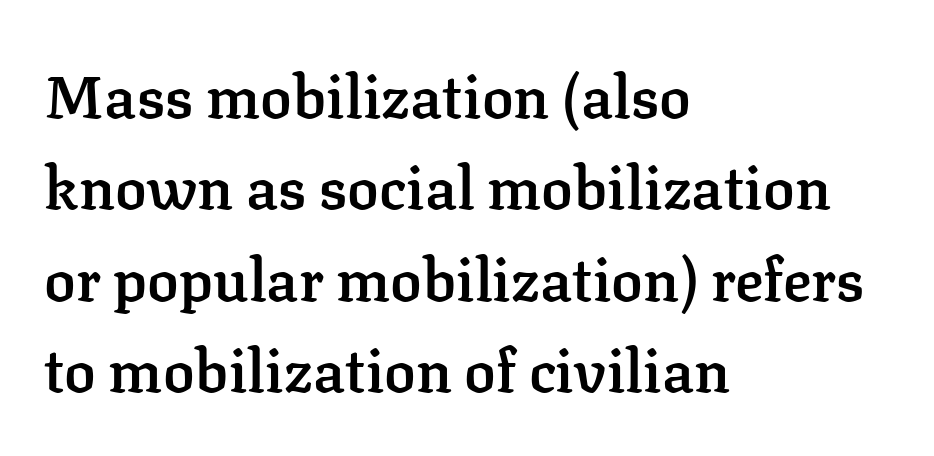
Typesetter's note: demi weight, one step under bold. Interline gaps are of average width in this sample. A bare baseline throughout the passage. You can tell it's not italic because the verticals are truly vertical. Think of a printed novel: that variable character pitch is what you see here. Line starts are locked; line ends wander.
